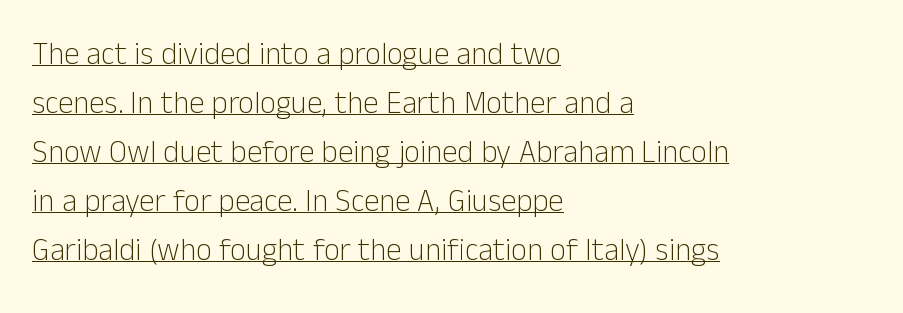
The rendered words wear a rule along their underside. Leading matches the norm, producing a regular column. A typesetter would mark this as roman, not italic. The letters advance in unequal steps, a hallmark of proportional type. The rendering anchors every line to the left-hand side. The strokes are not fattened; the text isn't bold.
